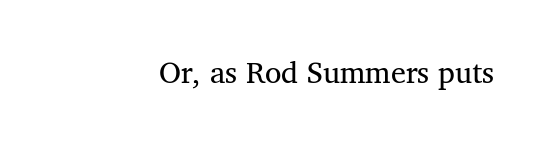
{"serif": "yes", "width": "normal", "stroke_contrast": "medium", "x_height": "medium", "monospaced": "no", "underline": "no", "letter_spacing": "normal", "letter_spacing_em": 0.0, "glyph_px": 30}
